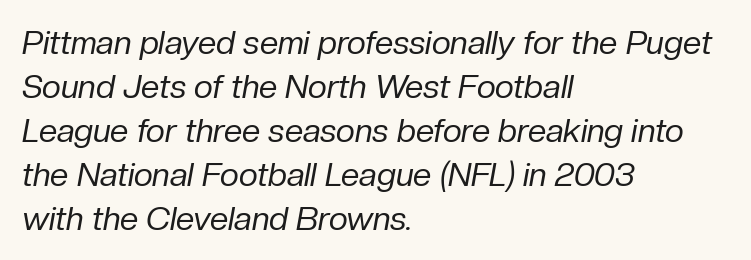
This sample has the flowing, uneven cadence of proportional lettering. Any mark beneath the type? The region is blank. Observe the lean: these are italic letterforms. Left-aligned paragraph, ragged on the right. No chunkiness to these letters — they're not bold. There is no visible air inserted between adjacent glyphs.
